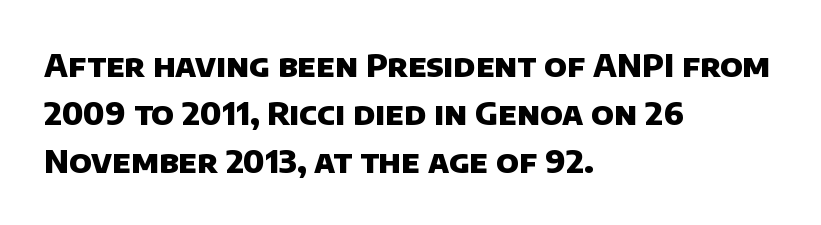
Q: Is the text bold? A: Yes.
Q: Is the typeface a serif or a sans-serif typeface? A: Sans-serif.
Q: Is the text underlined? A: No.
Q: How is the paragraph aligned? A: Left-aligned.
Q: Is the spacing between letters normal or unusually wide? A: Normal.
Q: Is the spacing between lines tight, normal or loose? A: Normal.
Q: Width (condensed, normal, or wide)? A: Normal.
Q: Stroke contrast? A: Low.
Q: x-height? A: Large.
Q: Monospaced? A: No.
